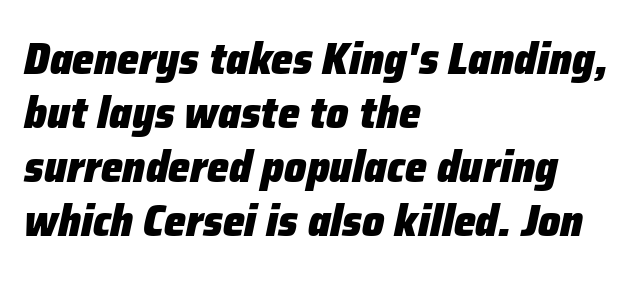
The image shows 44 px heavy type, italic (leaning right); set left-aligned, line spacing 1.23x, normal letter spacing, not underlined; low stroke contrast and a medium x-height.
